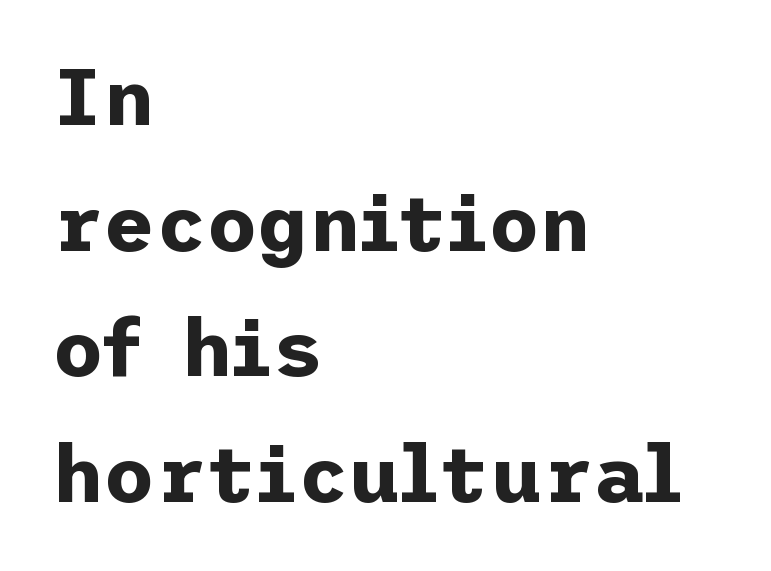
{"serif": "no", "italic": "no", "bold": "yes", "weight": "bold", "width": "normal", "stroke_contrast": "low", "x_height": "medium", "underline": "no", "align": "left", "line_spacing": "normal", "line_spacing_ratio": 1.59, "letter_spacing": "normal", "letter_spacing_em": 0.0, "glyph_px": 79}
